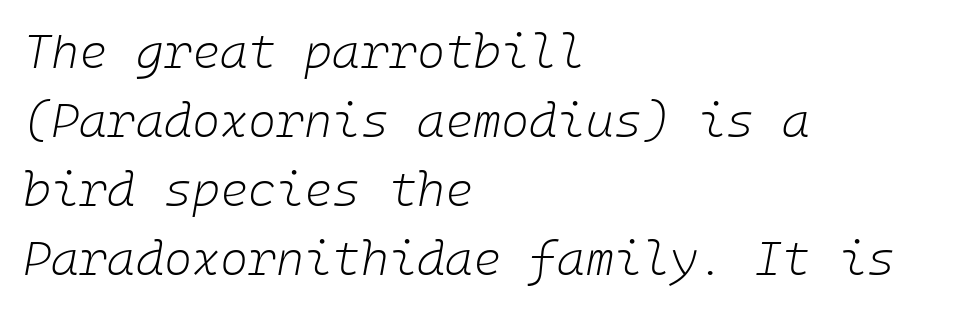
The image shows 48 px light type, italic (leaning right); set left-aligned, normal line spacing (1.44x), normal letter spacing, not underlined; low stroke contrast and a medium x-height.
